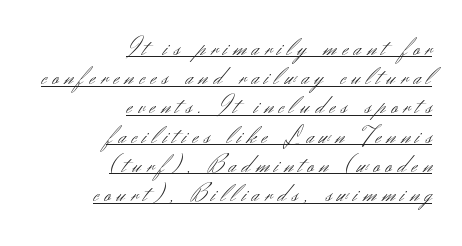
{"bold": "no", "underline": "yes", "align": "right", "line_spacing_ratio": 1.17, "letter_spacing": "wide", "letter_spacing_em": 0.24, "glyph_px": 25}
